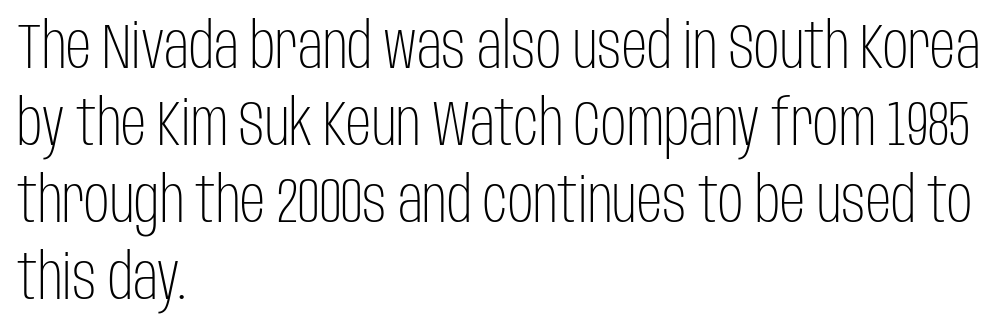
{"serif": "no", "italic": "no", "bold": "no", "weight": "light", "width": "condensed", "stroke_contrast": "low", "x_height": "large", "monospaced": "no", "underline": "no", "align": "left", "line_spacing_ratio": 1.22, "letter_spacing": "normal", "letter_spacing_em": 0.0, "glyph_px": 63}
